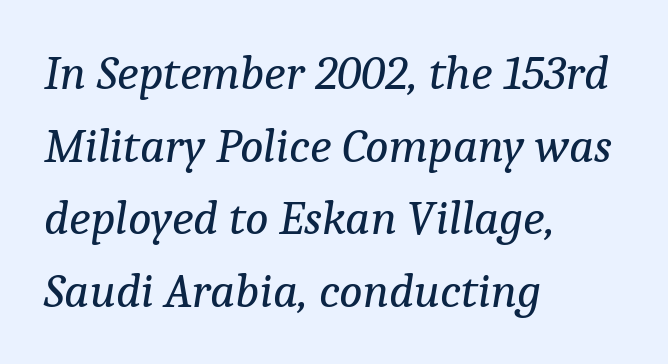
Here the glyphs are tracked normally, forming tight word shapes. Stroke thickness stays within the range of a standard reading face or lighter. Character widths vary here, with narrow letters taking less room than wide ones. The glyphs are unaccompanied by any horizontal stroke below them. Style check: oblique. Left-aligned paragraph, ragged on the right.
